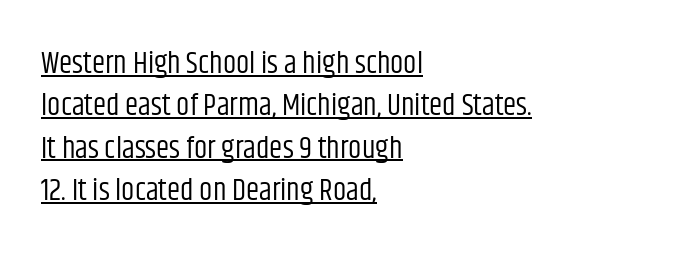
The image shows 30 px regular-weight, condensed sans-serif type, upright; set left-aligned, normal line spacing (1.41x), normal letter spacing, underlined; low stroke contrast and a large x-height.
